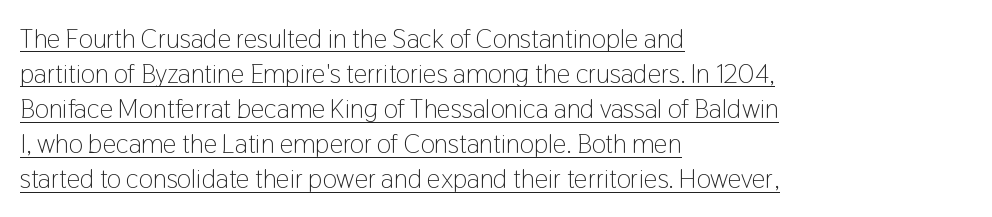
{"italic": "no", "bold": "no", "underline": "yes", "align": "left", "line_spacing": "normal", "line_spacing_ratio": 1.3, "letter_spacing": "normal", "letter_spacing_em": 0.0, "glyph_px": 27}
